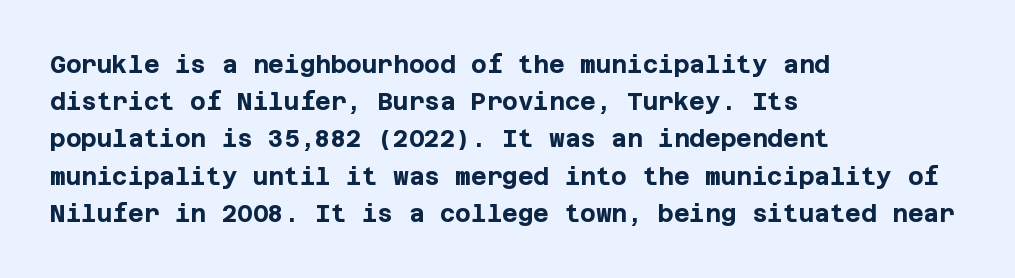
The image shows 24 px bold type, upright; set left-aligned, normal line spacing (1.55x), normal letter spacing, not underlined.
